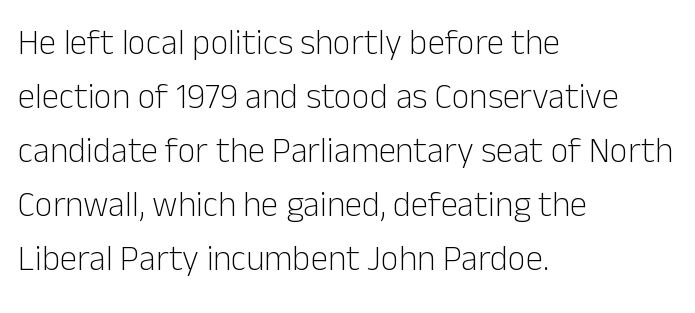
The passage shown is not bold in any degree. The typeface chosen for these lines omits serifs. The rendering keeps characters at their native spacing. A classic flush-left, rag-right setting is used for this passage.
